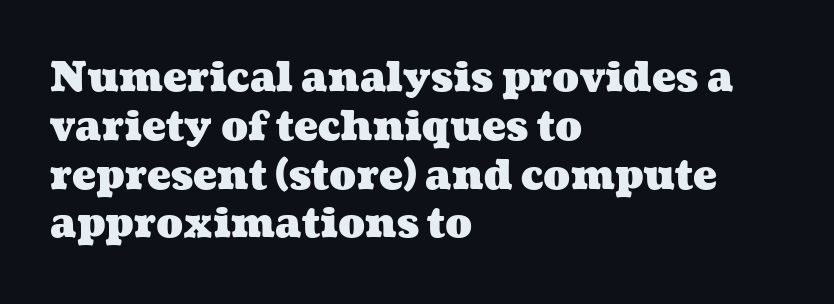
{"bold": "yes", "weight": "heavy", "width": "wide", "stroke_contrast": "medium", "x_height": "medium", "monospaced": "no", "underline": "no", "align": "left", "line_spacing_ratio": 1.22, "letter_spacing": "normal", "letter_spacing_em": 0.0, "glyph_px": 40}
